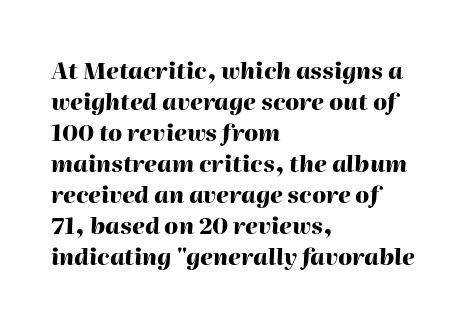
{"italic": "yes", "lean": "right", "slant_degrees": 2, "bold": "yes", "underline": "no", "align": "left", "line_spacing": "normal", "line_spacing_ratio": 1.35, "letter_spacing": "normal", "letter_spacing_em": 0.0, "glyph_px": 23}
